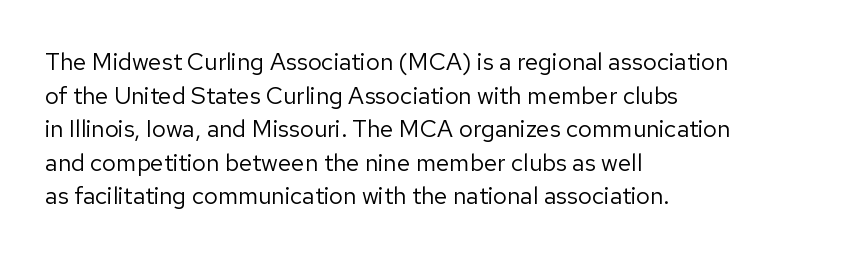
Q: Is the text bold? A: No.
Q: Is the text italic (slanted)? A: No, it is upright.
Q: Is the text underlined? A: No.
Q: How is the paragraph aligned? A: Left-aligned.
Q: Is the spacing between letters normal or unusually wide? A: Normal.
Q: Is the spacing between lines tight, normal or loose? A: Normal.
